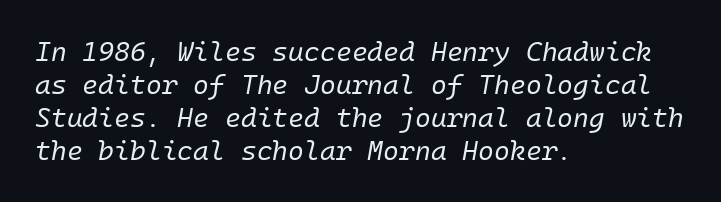
{"italic": "yes", "lean": "right", "slant_degrees": 10, "bold": "no", "underline": "no", "align": "left", "line_spacing_ratio": 1.22, "letter_spacing": "normal", "letter_spacing_em": 0.0, "glyph_px": 27}
